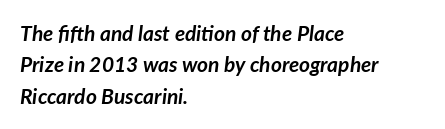
Default kerning and tracking; the words read as compact shapes. This rendering features lettering with no underline. This sample keeps an unexceptional amount of space between lines. This is oblique type, the kind used for emphasis or titles.
